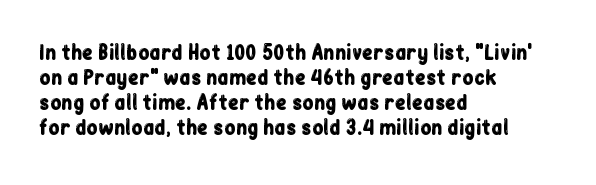
{"italic": "no", "underline": "no", "align": "left", "line_spacing": "normal", "line_spacing_ratio": 1.25, "letter_spacing": "normal", "letter_spacing_em": 0.0, "glyph_px": 20}
